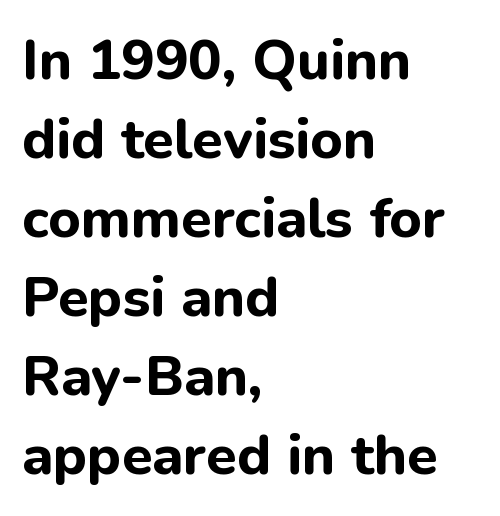
Ascenders rise straight up at ninety degrees. Line starts are locked; line ends wander. Glyph-to-glyph distance matches everyday printed text. Honestly, the row spacing looks completely unremarkable. Set as a true bold cut, around the 700 mark.
